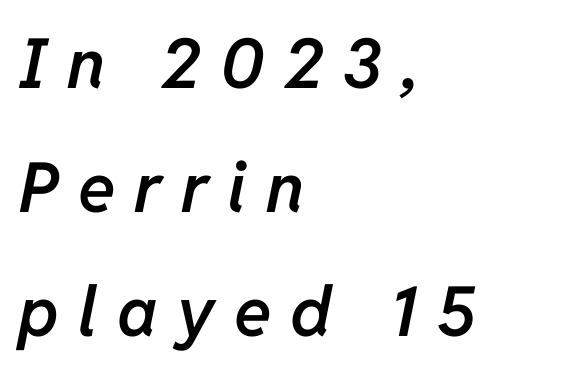
Glyph-to-glyph distance is far greater than everyday printed text. Nobody drew a line under any word here. These lines were composed using italics. Proportional: the letters do not fall into vertical columns.
